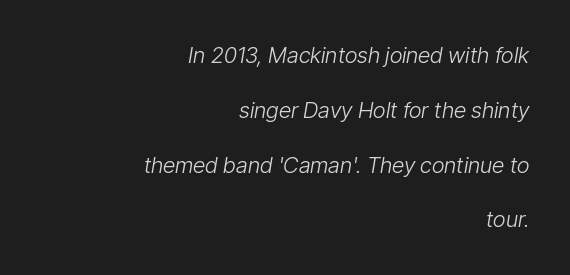
The letters sit at their default tracking, neither squeezed nor spread. The specimen reads as italic at a glance. Underline: absent. If you measured baseline to baseline, you'd find a long distance.
